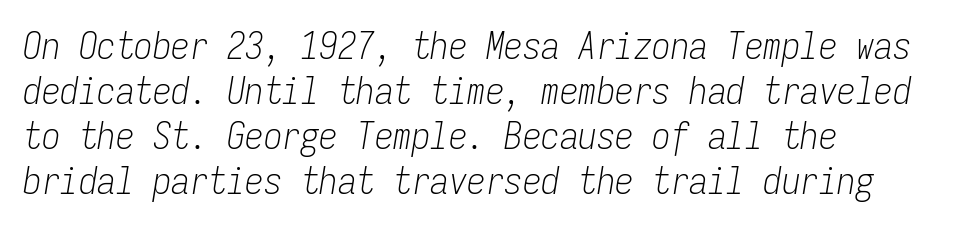
{"italic": "yes", "lean": "right", "slant_degrees": 9, "bold": "no", "weight": "light", "width": "condensed", "stroke_contrast": "low", "x_height": "medium", "monospaced": "yes", "underline": "no", "align": "left", "line_spacing_ratio": 1.22, "letter_spacing": "normal", "letter_spacing_em": 0.0, "glyph_px": 37}
